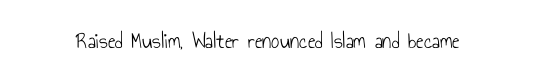
Q: Is the text bold? A: No.
Q: Is the text italic (slanted)? A: No, it is upright.
Q: Is the text underlined? A: No.
Q: Is the spacing between letters normal or unusually wide? A: Normal.
